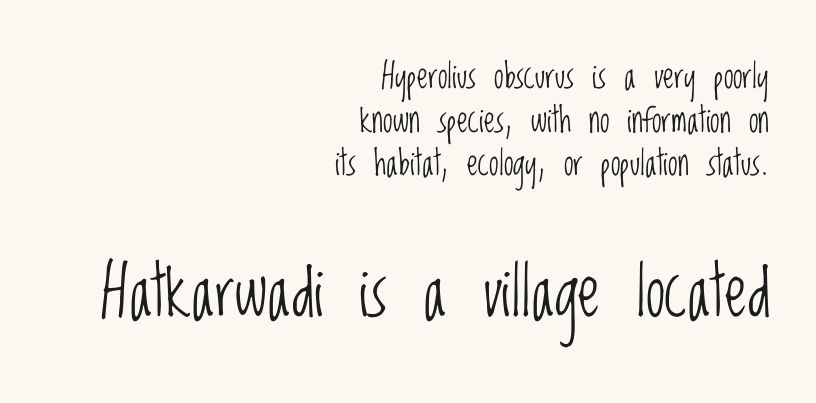
{"serif": "no", "italic": "no", "bold": "no", "weight": "light", "width": "condensed", "stroke_contrast": "low", "x_height": "large", "monospaced": "no", "underline": "no", "align": "right", "line_spacing": "normal", "line_spacing_ratio": 1.25, "letter_spacing": "normal", "letter_spacing_em": 0.0, "larger_block": "second", "size_ratio": 2.0, "glyph_px": 70}
